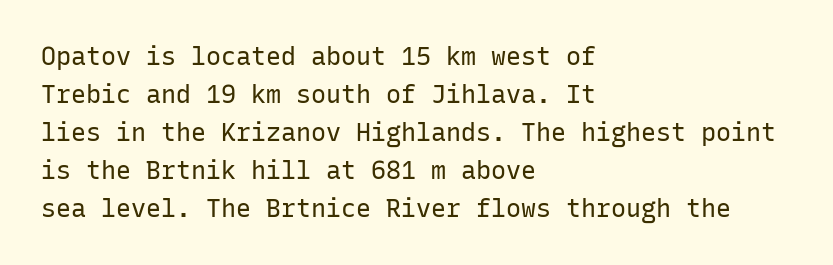
The font's upright variant was chosen for this text. The specimen omits any rule beneath the text block's lines. All the whitespace from short lines collects on the right. Tracking here is standard; glyphs follow each other at the usual distance.
